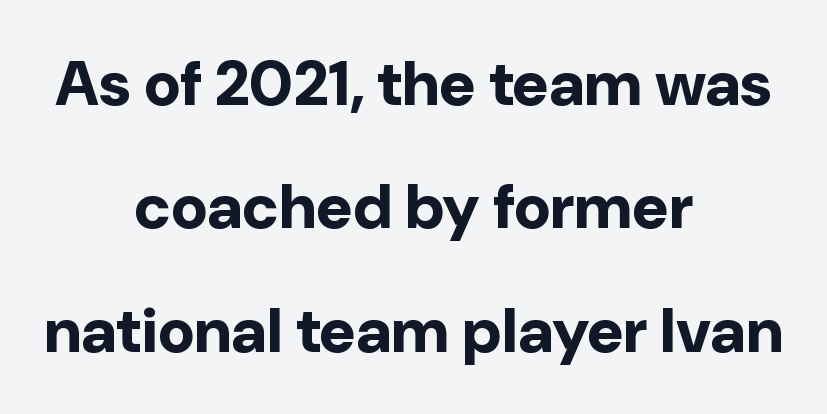
Q: Is the text bold? A: Yes.
Q: Is the text italic (slanted)? A: No, it is upright.
Q: Is the typeface a serif or a sans-serif typeface? A: Sans-serif.
Q: Is the text underlined? A: No.
Q: How is the paragraph aligned? A: Centered.
Q: Is the spacing between letters normal or unusually wide? A: Normal.
Q: Is the spacing between lines tight, normal or loose? A: Loose.
Q: Width (condensed, normal, or wide)? A: Normal.
Q: Stroke contrast? A: Low.
Q: x-height? A: Medium.
Q: Monospaced? A: No.
